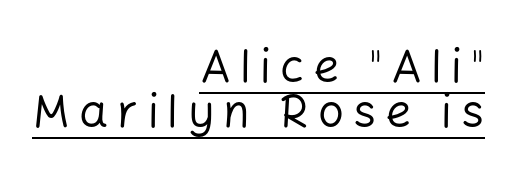
This sample has the flowing, uneven cadence of proportional lettering. Caption: multi-line text, flush right, ragged left. You could barely slide anything between these rows. Is the type heavy? It reads as light-to-regular instead. Font category for this specimen: sans-serif.
